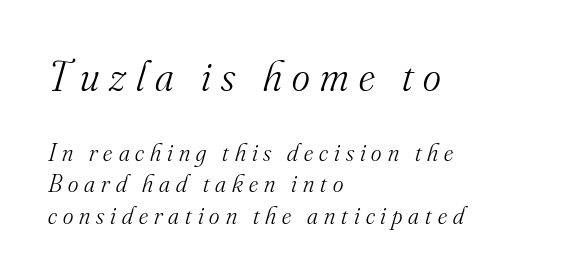
{"serif": "yes", "italic": "yes", "lean": "right", "slant_degrees": 16, "bold": "no", "weight": "light", "width": "normal", "stroke_contrast": "medium", "x_height": "small", "monospaced": "no", "underline": "no", "align": "left", "line_spacing": "normal", "line_spacing_ratio": 1.25, "letter_spacing": "wide", "letter_spacing_em": 0.24, "larger_block": "first", "size_ratio": 1.72, "glyph_px": 43}
